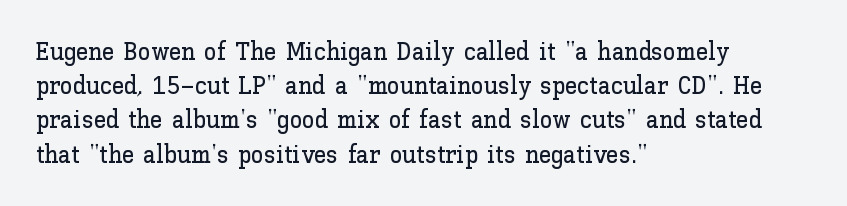
Q: Is the text italic (slanted)? A: No, it is upright.
Q: Is the text underlined? A: No.
Q: How is the paragraph aligned? A: Left-aligned.
Q: Is the spacing between letters normal or unusually wide? A: Normal.
Q: Is the spacing between lines tight, normal or loose? A: Normal.
